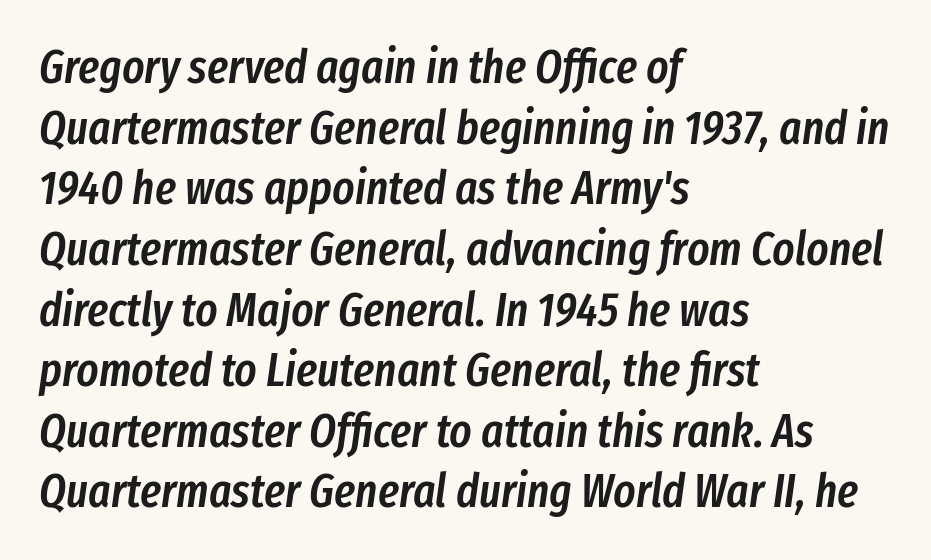
Firm but not heavy-handed strokes: this text is semibold. Typeset ragged right — the left edge is the straight one. Yep, that's italic — everything's leaning. The gaps between neighbouring characters are ordinary and unremarkable. Underlining? Definitely not there. The passage shown is typed in a proportional face where columns would drift.
